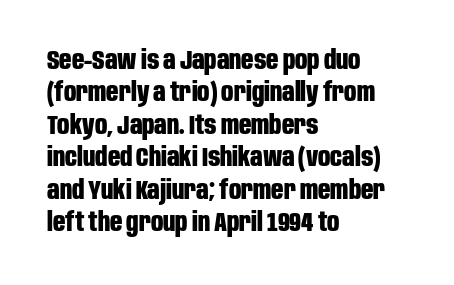
The image shows 27 px bold type, upright; set left-aligned, line spacing 1.2x, normal letter spacing, not underlined.
